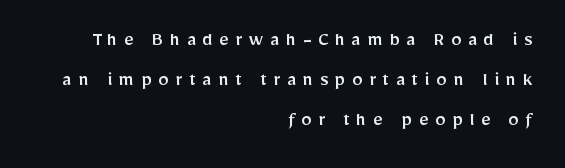
Characters remain perfectly vertical along every line. Is the block centered? No — it sits flush against the right margin. This rendering widens character spacing well past its baseline value. One glance says open: line gaps are wider than usual. The glyphs are unaccompanied by any horizontal stroke below them.
